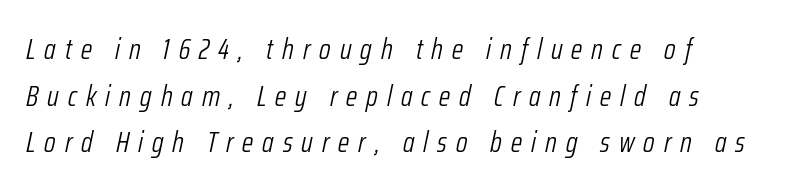
Each stroke keeps to a modest, everyday thickness or less. A typesetter would call this heavily tracked-out type. Typeset ragged right — the left edge is the straight one. The passage shown is typed in a proportional face where columns would drift.
